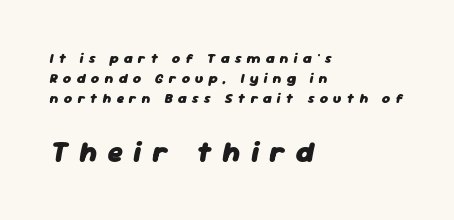
The image shows 29 px heavy type, italic (leaning right); set left-aligned, normal line spacing (1.44x), unusually wide letter spacing (+0.37 em), not underlined; the second (bottom) block is 2.07x larger; low stroke contrast and a medium x-height.
